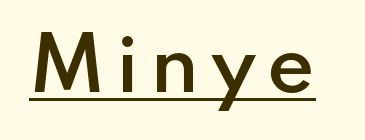
{"serif": "no", "italic": "no", "bold": "semi", "weight": "semibold", "width": "normal", "stroke_contrast": "low", "x_height": "small", "monospaced": "no", "underline": "yes", "glyph_px": 73}
